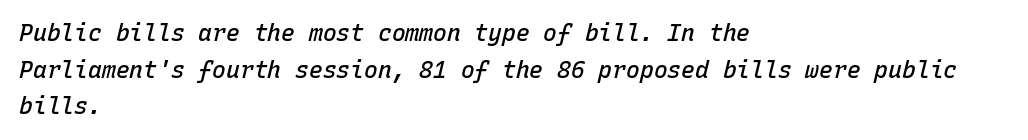
{"italic": "yes", "lean": "right", "slant_degrees": 15, "bold": "semi", "underline": "no", "align": "left", "line_spacing": "normal", "line_spacing_ratio": 1.59, "letter_spacing": "normal", "letter_spacing_em": 0.0, "glyph_px": 23}
